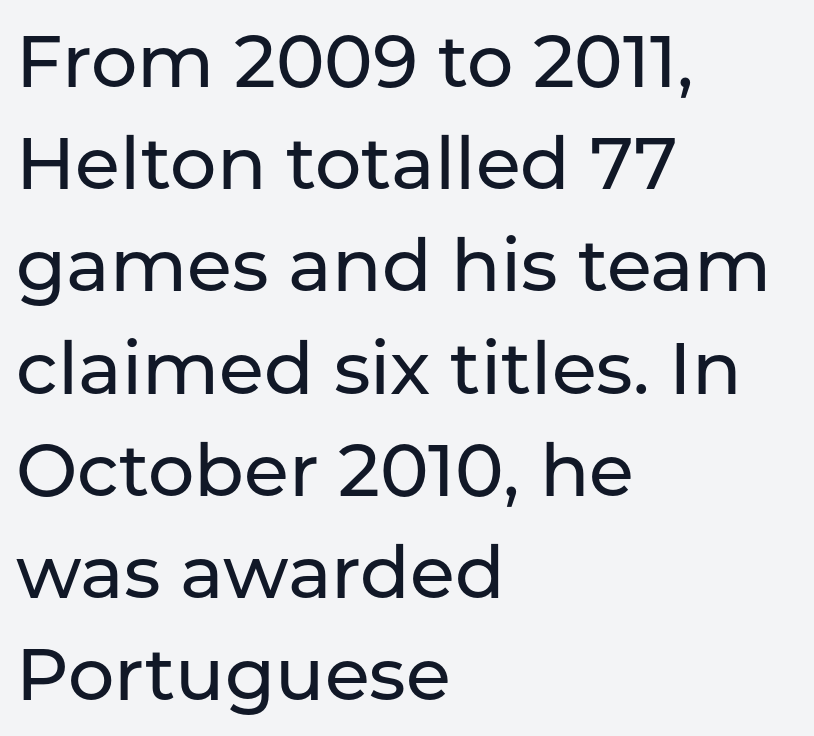
In terms of letterspacing, this is plain default setting. To sum up the face: it is a sans, with no serifs. The letters advance in unequal steps, a hallmark of proportional type. Baseline-to-baseline distance is the conventional proportion of letter height. All the whitespace from short lines collects on the right.
